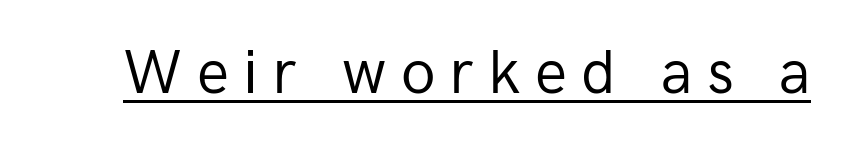
The image shows 60 px regular-weight sans-serif type, upright; set unusually wide letter spacing (+0.24 em), underlined; low stroke contrast and a medium x-height.
